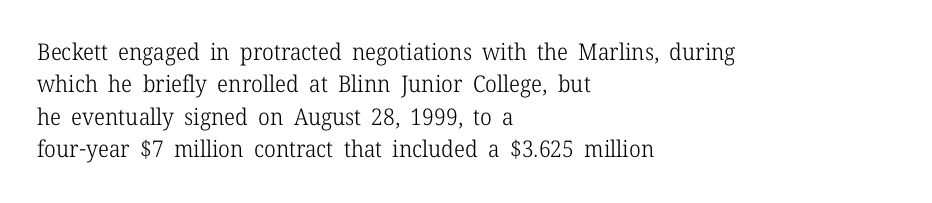
The image shows 23 px text type, upright; set left-aligned, normal line spacing (1.41x), normal letter spacing, not underlined.
